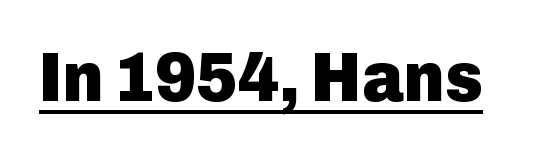
Here the designer chose a conventional face with non-uniform glyph widths. Strokes here are thick enough to call this a true bold. Each letter's strokes conclude bluntly, with no projecting serifs. Every word sits above its own underline. Quick note: not italic, upright. These lines keep a tight, regular rhythm from letter to letter.
